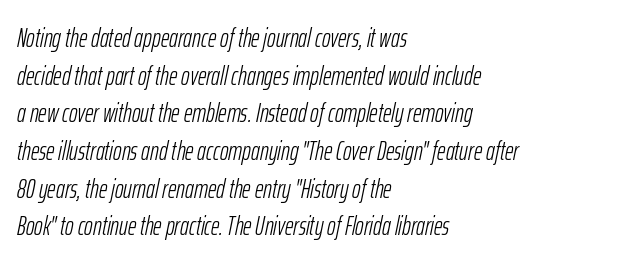
Q: Is the text bold? A: No.
Q: Is the text italic (slanted)? A: Yes, it leans right by about 12 degrees.
Q: Is the text underlined? A: No.
Q: How is the paragraph aligned? A: Left-aligned.
Q: Is the spacing between letters normal or unusually wide? A: Normal.
Q: Is the spacing between lines tight, normal or loose? A: Normal.
